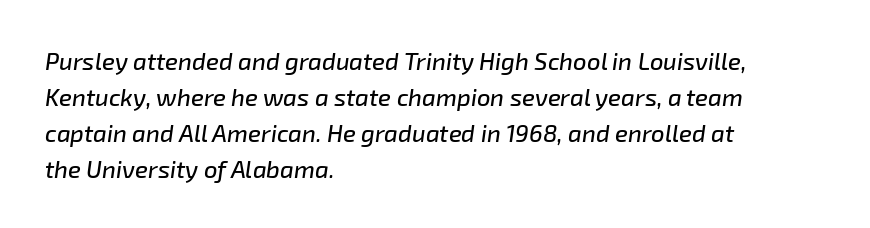
{"italic": "yes", "lean": "right", "slant_degrees": 8, "underline": "no", "align": "left", "line_spacing": "normal", "line_spacing_ratio": 1.5, "letter_spacing": "normal", "letter_spacing_em": 0.0, "glyph_px": 24}
